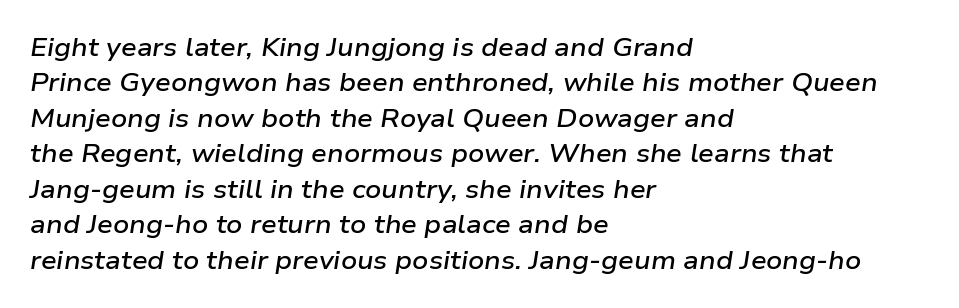
The image shows 25 px text type, italic (leaning right); set left-aligned, normal line spacing (1.42x), normal letter spacing, not underlined.
